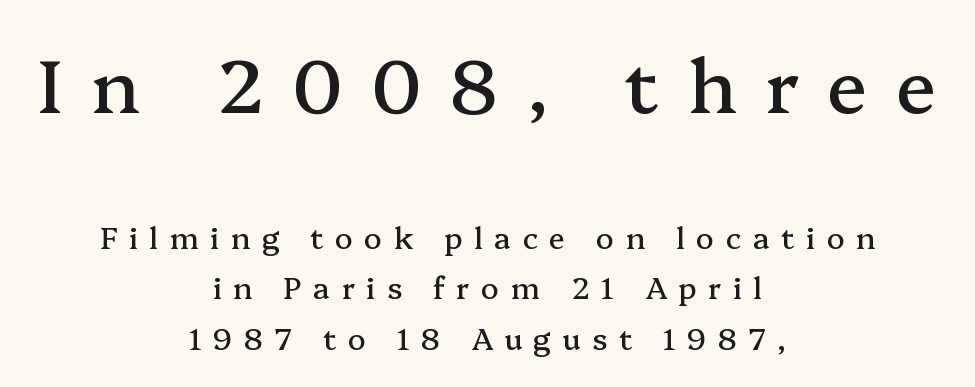
Q: Is the text italic (slanted)? A: No, it is upright.
Q: Is the typeface a serif or a sans-serif typeface? A: Serif.
Q: Is the text underlined? A: No.
Q: How is the paragraph aligned? A: Centered.
Q: Is the spacing between letters normal or unusually wide? A: Unusually wide.
Q: Is the spacing between lines tight, normal or loose? A: Normal.
Q: Which block of text is set in a larger size, the first (top) or the second (bottom)? A: The first (top) one.
Q: Width (condensed, normal, or wide)? A: Normal.
Q: Stroke contrast? A: Medium.
Q: x-height? A: Medium.
Q: Monospaced? A: No.
